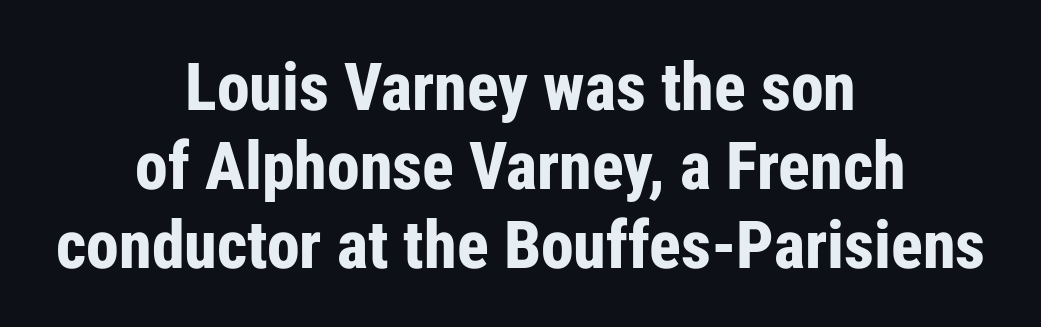
The image shows 66 px bold, condensed sans-serif type, upright; set centered, line spacing 1.2x, normal letter spacing, not underlined; low stroke contrast and a medium x-height.
